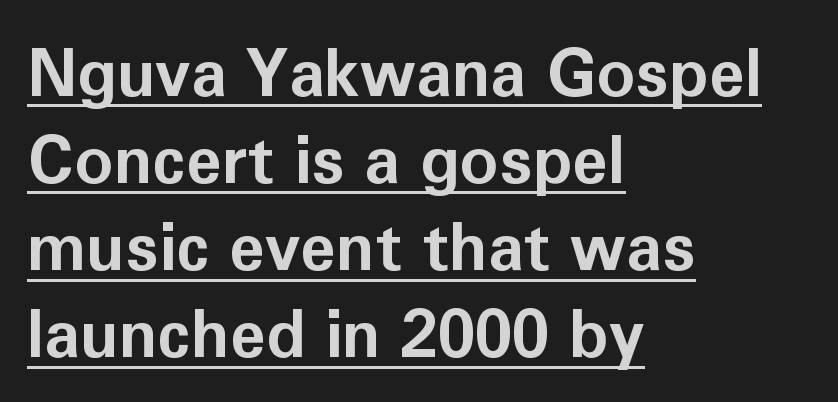
{"serif": "no", "italic": "no", "bold": "yes", "weight": "bold", "width": "normal", "stroke_contrast": "low", "x_height": "medium", "monospaced": "no", "underline": "yes", "align": "left", "line_spacing": "normal", "line_spacing_ratio": 1.34, "letter_spacing": "normal", "letter_spacing_em": 0.0, "glyph_px": 65}
